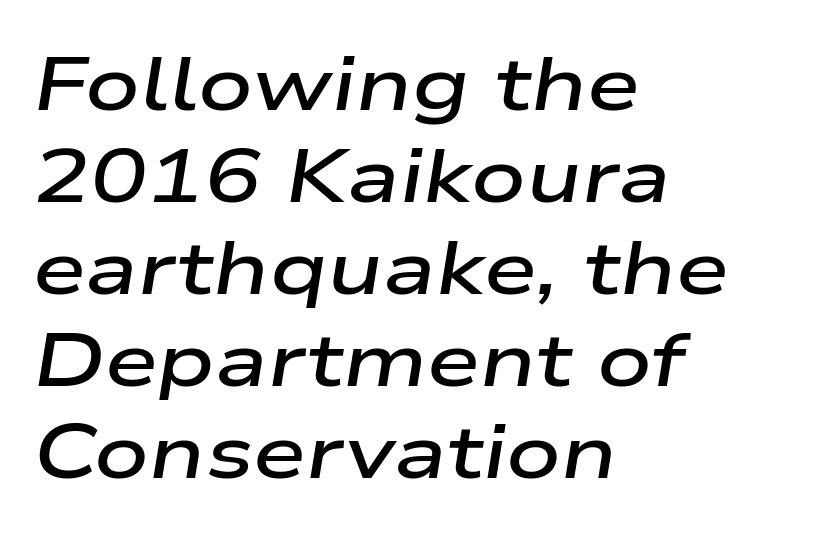
The image shows 76 px semibold, wide type, italic (leaning right); set left-aligned, line spacing 1.21x, normal letter spacing, not underlined; low stroke contrast and a medium x-height.
